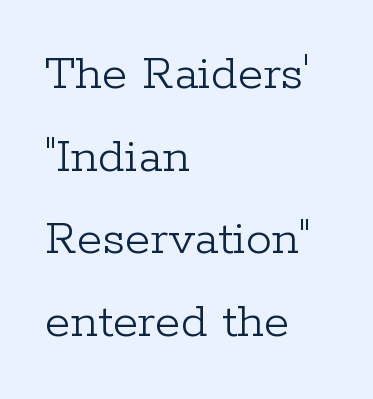
Q: Is the text bold? A: No.
Q: Is the text italic (slanted)? A: No, it is upright.
Q: Is the typeface a serif or a sans-serif typeface? A: Serif.
Q: Is the text underlined? A: No.
Q: How is the paragraph aligned? A: Left-aligned.
Q: Is the spacing between letters normal or unusually wide? A: Normal.
Q: Is the spacing between lines tight, normal or loose? A: Normal.
Q: Width (condensed, normal, or wide)? A: Normal.
Q: Stroke contrast? A: Low.
Q: x-height? A: Medium.
Q: Monospaced? A: No.
